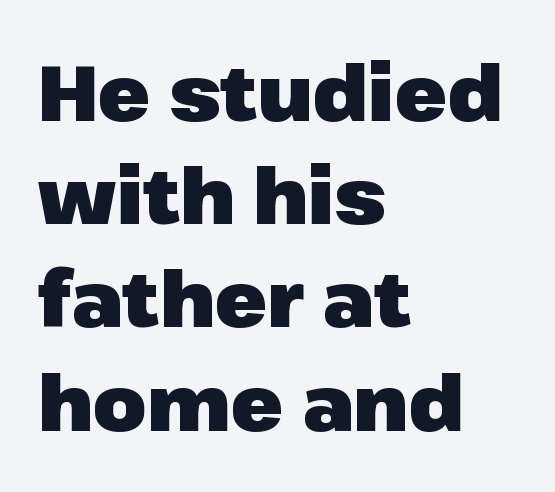
{"serif": "no", "italic": "no", "bold": "yes", "weight": "heavy", "width": "normal", "stroke_contrast": "low", "x_height": "medium", "monospaced": "no", "underline": "no", "align": "left", "line_spacing": "normal", "line_spacing_ratio": 1.34, "letter_spacing": "normal", "letter_spacing_em": 0.0, "glyph_px": 77}
